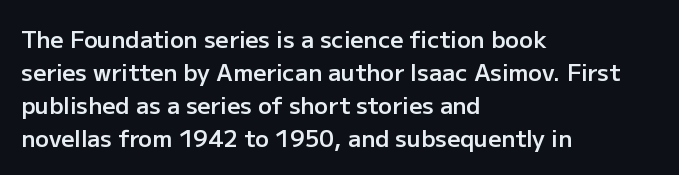
The space beneath each line is pristine and unruled. This rendering leaves character spacing at its baseline value. Designer's note — italics off, roman on. Leftover space on each line is placed entirely after the last word.
